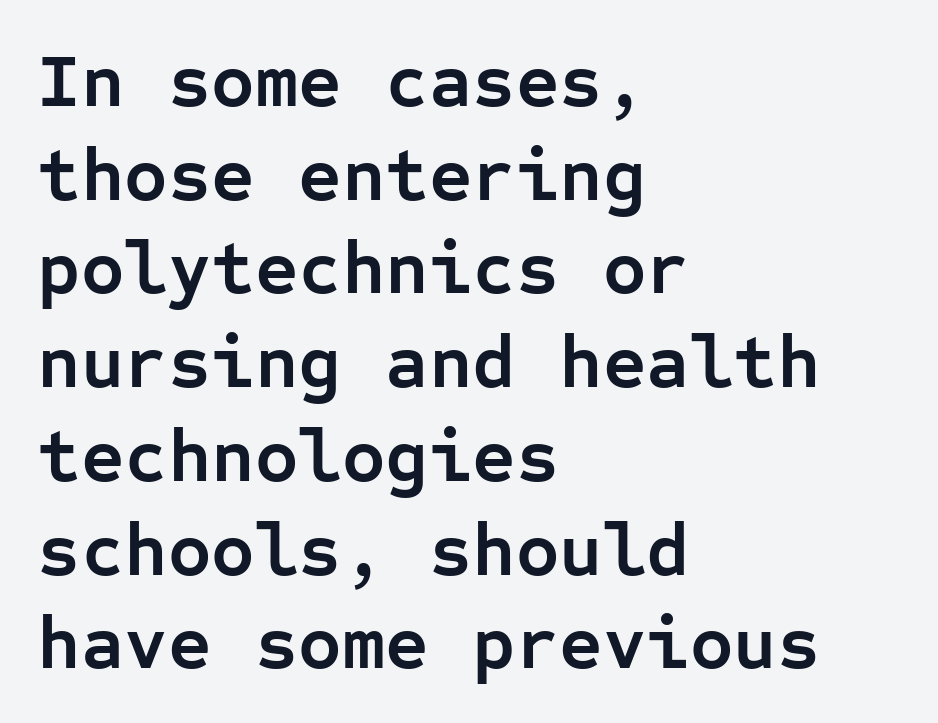
The image shows 75 px semibold sans-serif type, upright, monospaced; set left-aligned, normal line spacing (1.25x), normal letter spacing, not underlined; low stroke contrast and a medium x-height.
